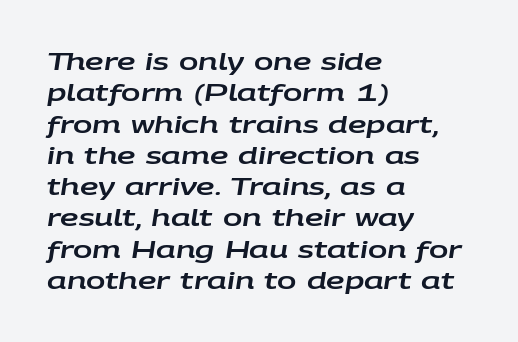
The lines sit at an ordinary, default distance from one another. One-word summary of the alignment: left. The passage shown has conventional tracking throughout. The string is rendered with underlining switched off.
